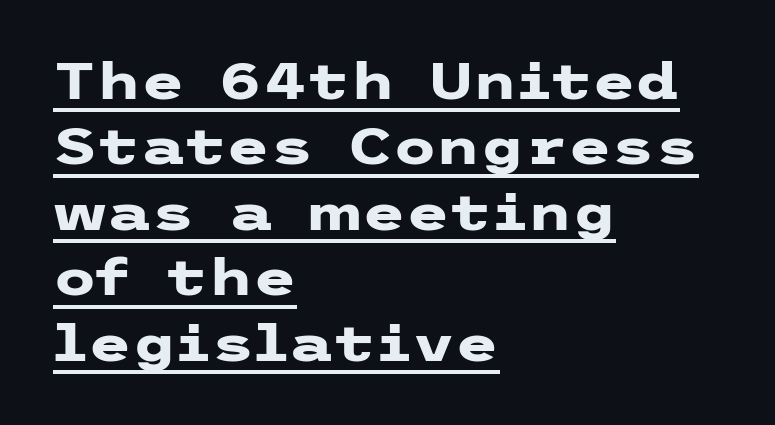
Q: Is the text bold? A: Yes.
Q: Is the text italic (slanted)? A: No, it is upright.
Q: Is the typeface a serif or a sans-serif typeface? A: Sans-serif.
Q: Is the text underlined? A: Yes.
Q: How is the paragraph aligned? A: Left-aligned.
Q: Is the spacing between letters normal or unusually wide? A: Normal.
Q: Is the spacing between lines tight, normal or loose? A: Normal.
Q: Width (condensed, normal, or wide)? A: Wide.
Q: Stroke contrast? A: Low.
Q: x-height? A: Medium.
